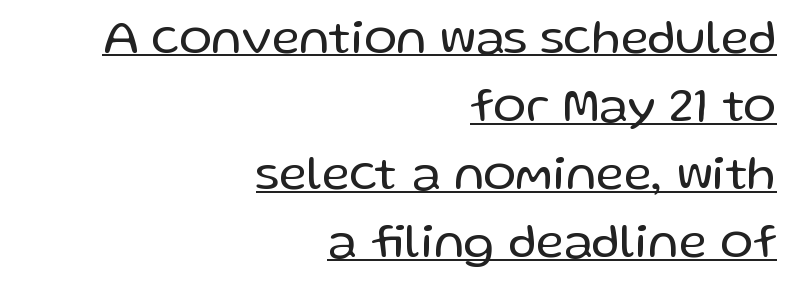
{"serif": "no", "italic": "no", "bold": "no", "weight": "regular", "width": "normal", "stroke_contrast": "low", "x_height": "medium", "monospaced": "no", "underline": "yes", "align": "right", "line_spacing": "normal", "line_spacing_ratio": 1.39, "letter_spacing": "normal", "letter_spacing_em": 0.0, "glyph_px": 49}
